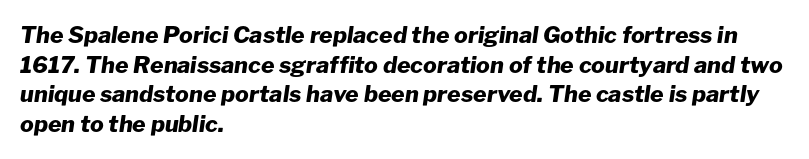
Vertical spacing — default. This rendering uses left alignment, leaving the right contour irregular. Letters rest on an invisible, unmarked baseline. On the weight axis this lands at bold, roughly 700. Observe the ordinary spacing: letters are neighbours, not strangers.
